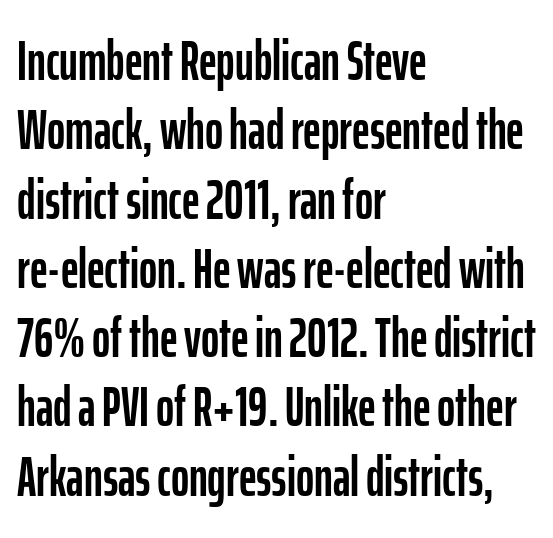
The image shows 55 px condensed sans-serif type, upright; set left-aligned, normal line spacing (1.26x), normal letter spacing, not underlined; low stroke contrast and a medium x-height.
